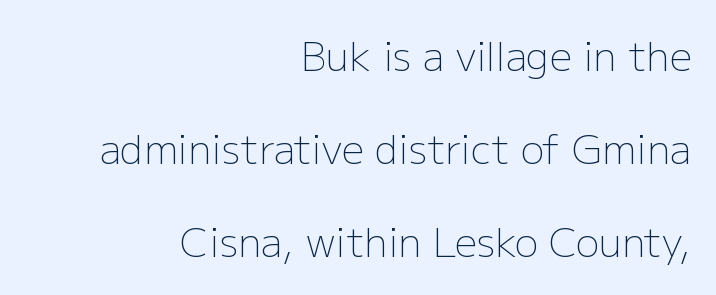
Tracking here is standard; glyphs follow each other at the usual distance. The space beneath each line is pristine and unruled. These lines are composed in type without serifs. Upright lettering throughout. Ink coverage per letter is moderate at most.
